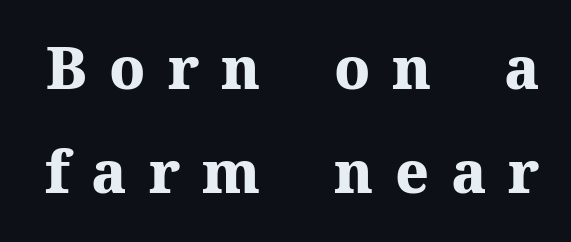
The image shows 58 px heavy serif type, upright; set line spacing 1.79x, unusually wide letter spacing (+0.38 em), not underlined; medium stroke contrast and a medium x-height.
